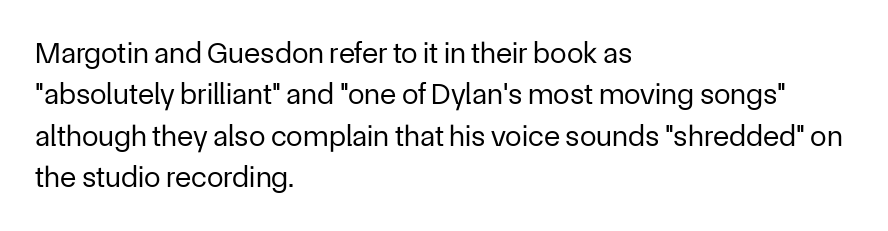
Q: Is the text bold? A: No.
Q: Is the text italic (slanted)? A: No, it is upright.
Q: Is the typeface a serif or a sans-serif typeface? A: Sans-serif.
Q: Is the text underlined? A: No.
Q: How is the paragraph aligned? A: Left-aligned.
Q: Is the spacing between letters normal or unusually wide? A: Normal.
Q: Is the spacing between lines tight, normal or loose? A: Normal.
Q: Width (condensed, normal, or wide)? A: Normal.
Q: Stroke contrast? A: Low.
Q: x-height? A: Medium.
Q: Monospaced? A: No.
